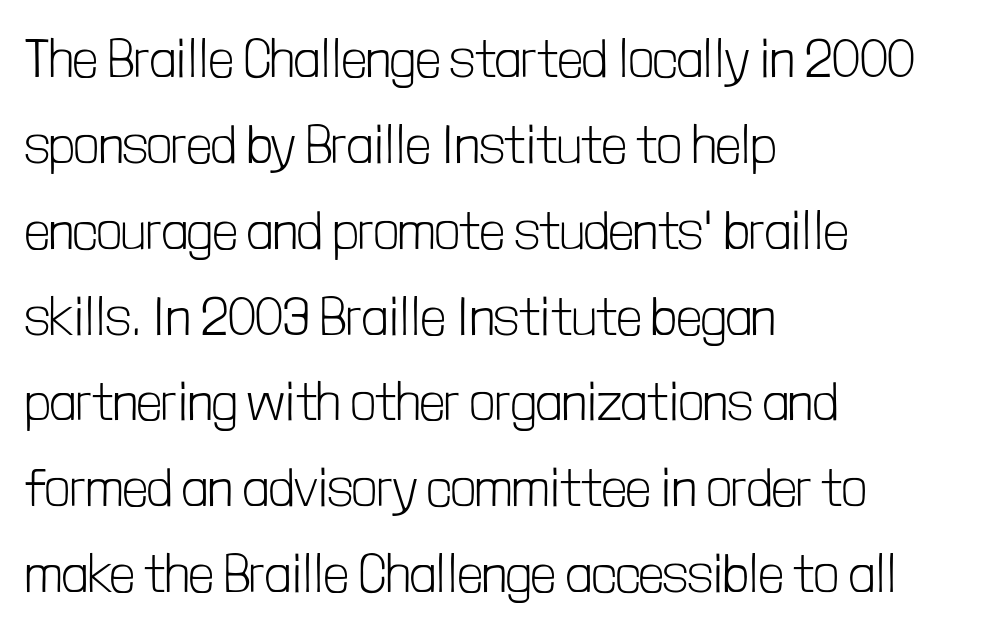
{"serif": "no", "italic": "no", "bold": "no", "weight": "light", "width": "condensed", "stroke_contrast": "low", "x_height": "medium", "monospaced": "no", "underline": "no", "align": "left", "line_spacing": "normal", "line_spacing_ratio": 1.59, "letter_spacing": "normal", "letter_spacing_em": 0.0, "glyph_px": 54}
